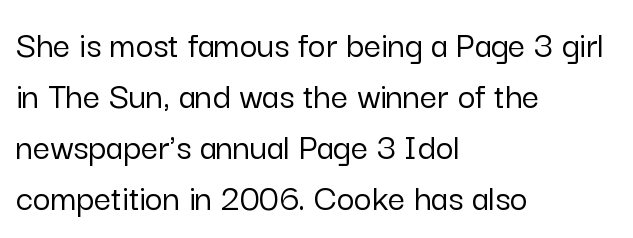
The image shows 38 px sans-serif type, upright; set left-aligned, normal line spacing (1.34x), normal letter spacing, not underlined; low stroke contrast and a medium x-height.
